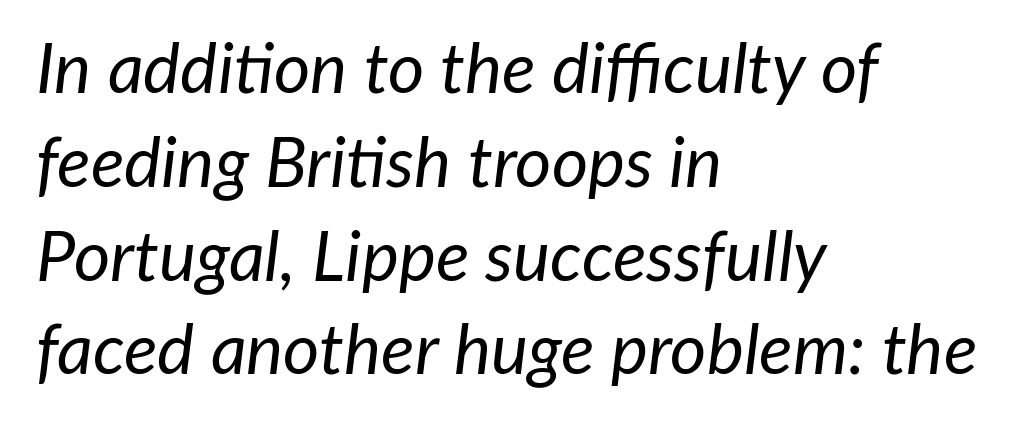
Lines of text with bare space underneath. Alignment: flush left. Letter spacing: default. You can tell it's italic because the verticals aren't actually vertical.
